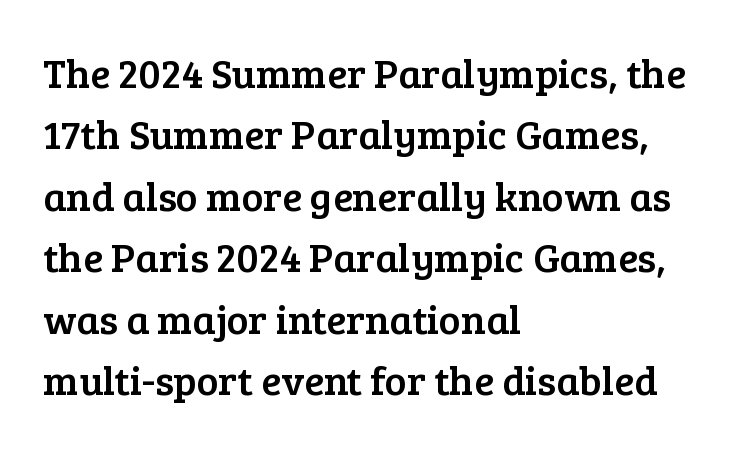
The image shows 41 px serif type, upright; set left-aligned, normal line spacing (1.5x), normal letter spacing, not underlined; low stroke contrast and a medium x-height.
